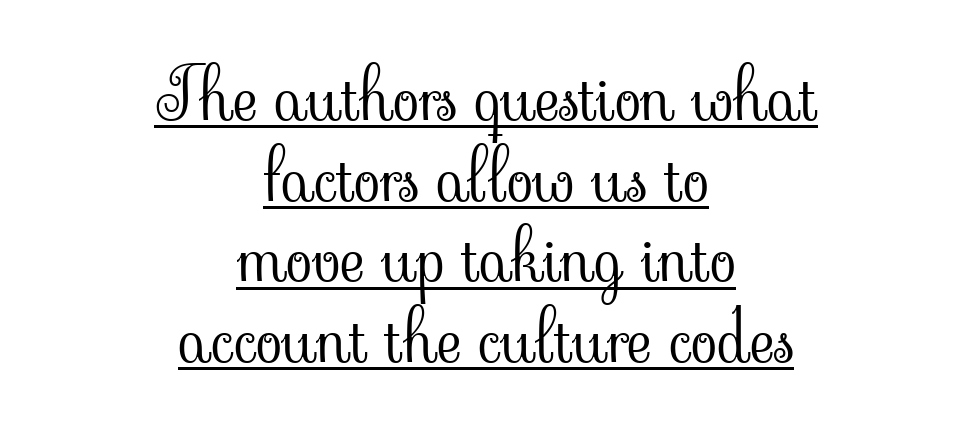
Q: Is the text bold? A: No.
Q: Is the text italic (slanted)? A: No, it is upright.
Q: Is the typeface a serif or a sans-serif typeface? A: Serif.
Q: Is the text underlined? A: Yes.
Q: How is the paragraph aligned? A: Centered.
Q: Is the spacing between letters normal or unusually wide? A: Normal.
Q: Width (condensed, normal, or wide)? A: Normal.
Q: Stroke contrast? A: Low.
Q: x-height? A: Small.
Q: Monospaced? A: No.
